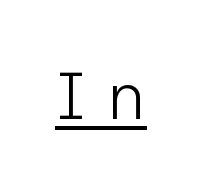
The image shows 67 px light sans-serif type, upright; set unusually wide letter spacing (+0.3 em), underlined; low stroke contrast and a medium x-height.
